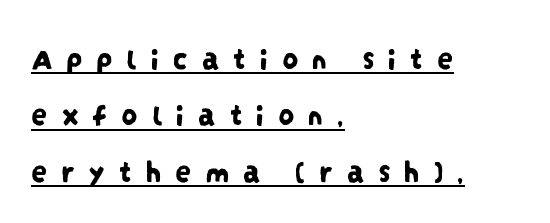
The image shows 32 px condensed sans-serif type; set left-aligned, line spacing 1.76x, unusually wide letter spacing (+0.42 em), underlined; low stroke contrast and a large x-height.
